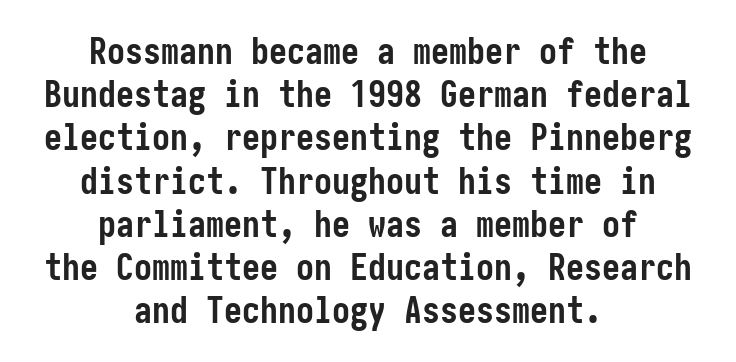
Q: Is the text bold? A: Yes.
Q: Is the text italic (slanted)? A: No, it is upright.
Q: Is the typeface a serif or a sans-serif typeface? A: Sans-serif.
Q: Is the text underlined? A: No.
Q: How is the paragraph aligned? A: Centered.
Q: Is the spacing between letters normal or unusually wide? A: Normal.
Q: Width (condensed, normal, or wide)? A: Condensed.
Q: Stroke contrast? A: Low.
Q: x-height? A: Medium.
